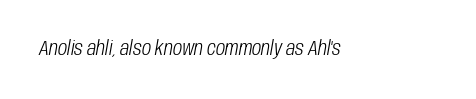
The image shows 20 px text type, italic (leaning right); set normal letter spacing, not underlined.
